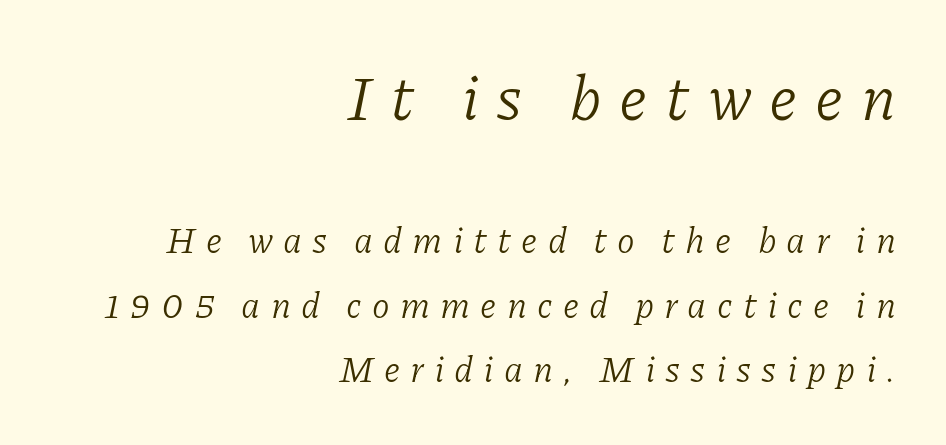
Q: Is the text bold? A: No.
Q: Is the text italic (slanted)? A: Yes, it leans right by about 11 degrees.
Q: Is the typeface a serif or a sans-serif typeface? A: Serif.
Q: Is the text underlined? A: No.
Q: How is the paragraph aligned? A: Right-aligned.
Q: Is the spacing between letters normal or unusually wide? A: Unusually wide.
Q: Which block of text is set in a larger size, the first (top) or the second (bottom)? A: The first (top) one.
Q: Width (condensed, normal, or wide)? A: Normal.
Q: Stroke contrast? A: Low.
Q: x-height? A: Medium.
Q: Monospaced? A: No.
